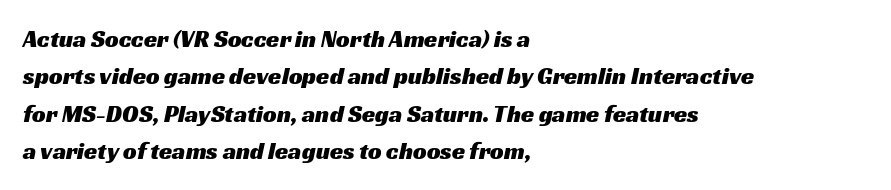
{"underline": "no", "align": "left", "line_spacing": "normal", "line_spacing_ratio": 1.56, "letter_spacing": "normal", "letter_spacing_em": 0.0, "glyph_px": 24}
